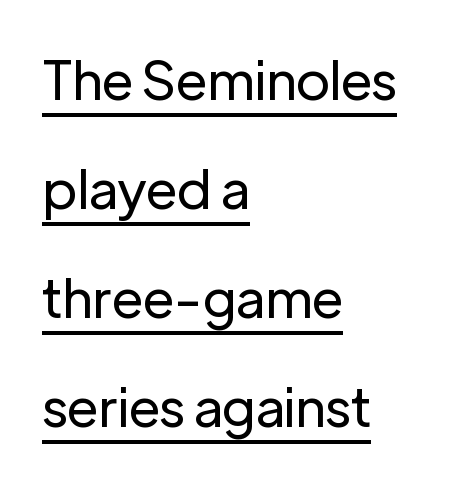
Vertical stems look standard width or narrower in stroke. A great deal of white space separates one row of letters from the next. Emphasis is given by a line drawn under the lettering. Grotesque or geometric, the face here clearly has no serifs.
